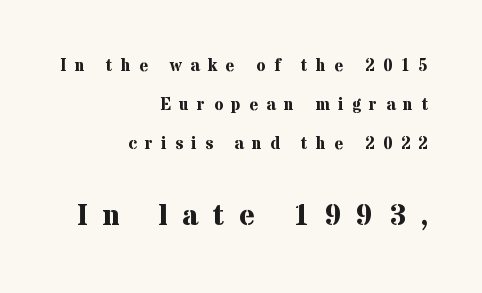
The image shows 30 px bold serif type, upright; set right-aligned, loose line spacing (2.3x), unusually wide letter spacing (+0.49 em), not underlined; the second (bottom) block is 1.76x larger; medium stroke contrast and a medium x-height.
